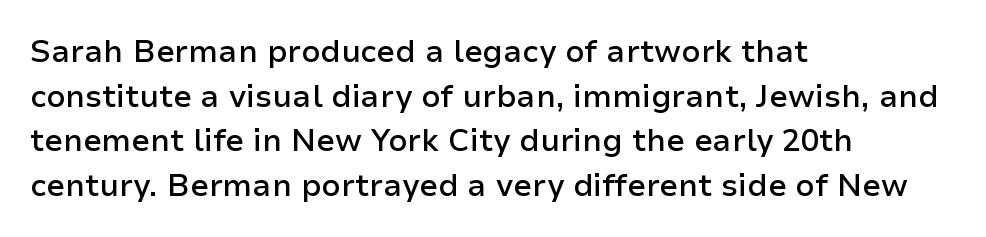
Has an underline been added? It has not. In terms of letterform style, serifs are entirely absent. Every stem runs plumb, perpendicular to the baseline. Each word holds together tightly as a unit, with standard inter-letter gaps. In CSS terms this would be text-align: left. These lines sit exactly where default settings would place them.
